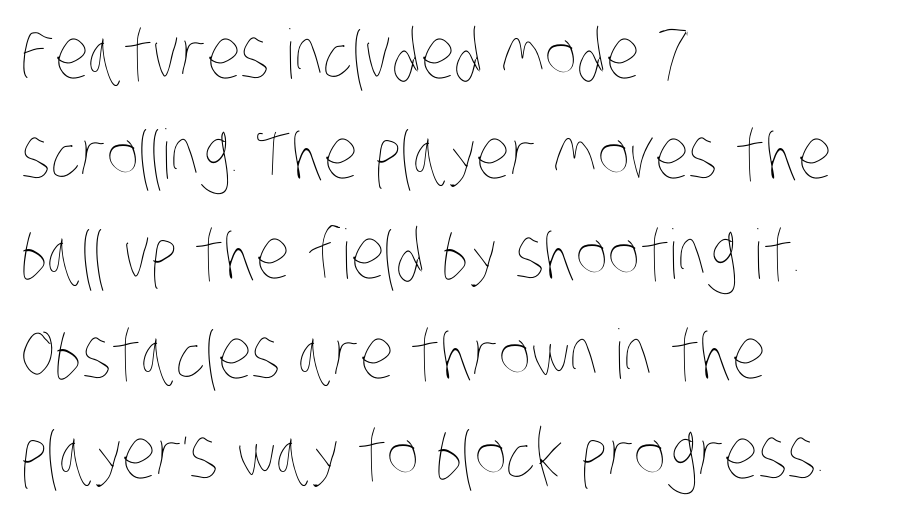
Q: Is the text bold? A: No.
Q: Is the text underlined? A: No.
Q: How is the paragraph aligned? A: Left-aligned.
Q: Is the spacing between letters normal or unusually wide? A: Normal.
Q: Is the spacing between lines tight, normal or loose? A: Normal.
Q: Width (condensed, normal, or wide)? A: Condensed.
Q: Stroke contrast? A: Low.
Q: x-height? A: Large.
Q: Monospaced? A: No.
